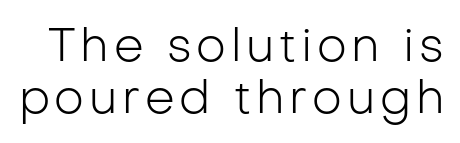
Q: Is the text bold? A: No.
Q: Is the text italic (slanted)? A: No, it is upright.
Q: Is the typeface a serif or a sans-serif typeface? A: Sans-serif.
Q: Is the text underlined? A: No.
Q: Is the spacing between lines tight, normal or loose? A: Tight.
Q: Width (condensed, normal, or wide)? A: Normal.
Q: Stroke contrast? A: Low.
Q: x-height? A: Medium.
Q: Monospaced? A: No.
